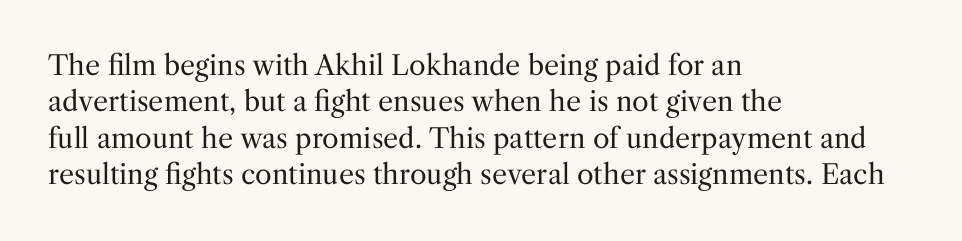
{"italic": "no", "bold": "no", "underline": "no", "align": "left", "line_spacing": "normal", "line_spacing_ratio": 1.35, "letter_spacing": "normal", "letter_spacing_em": 0.0, "glyph_px": 27}
